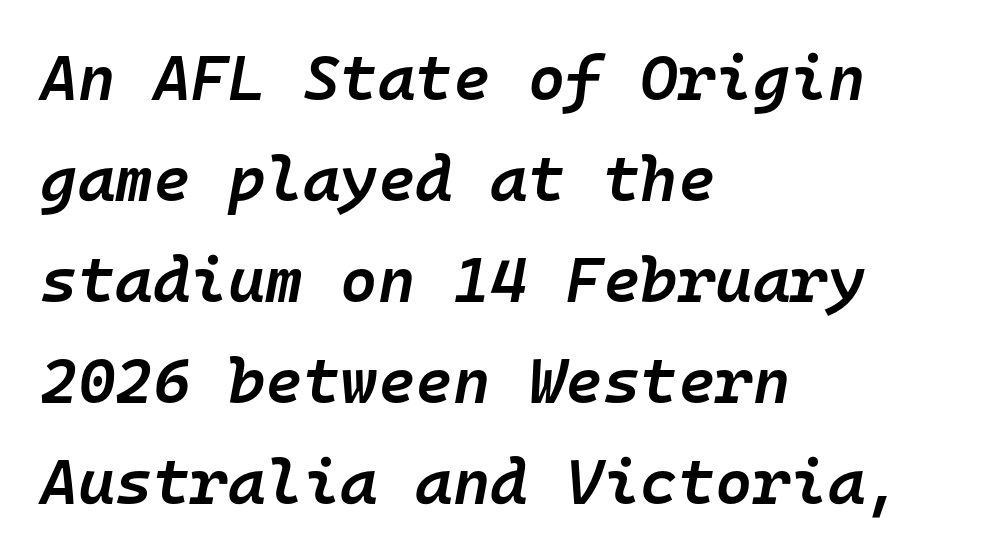
{"italic": "yes", "lean": "right", "slant_degrees": 10, "bold": "semi", "weight": "semibold", "width": "normal", "stroke_contrast": "low", "x_height": "medium", "monospaced": "yes", "underline": "no", "align": "left", "line_spacing": "normal", "line_spacing_ratio": 1.58, "letter_spacing": "normal", "letter_spacing_em": 0.0, "glyph_px": 64}
